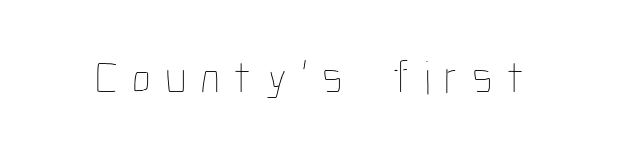
Posture: vertical. Character widths vary here, with narrow letters taking less room than wide ones. Each stroke keeps to a modest, everyday thickness or less. The gaps between neighbouring characters are conspicuously large. Any mark beneath the type? The region is blank.
